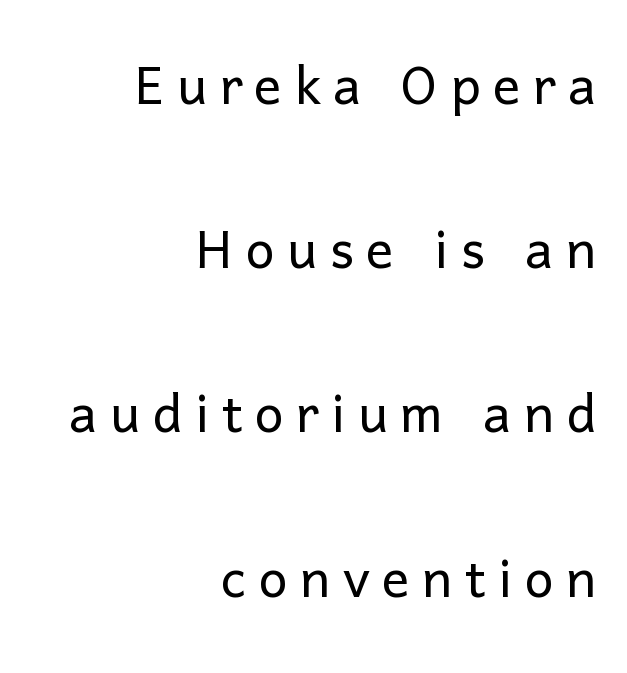
Q: Is the text bold? A: No.
Q: Is the text italic (slanted)? A: No, it is upright.
Q: Is the typeface a serif or a sans-serif typeface? A: Sans-serif.
Q: Is the text underlined? A: No.
Q: How is the paragraph aligned? A: Right-aligned.
Q: Is the spacing between lines tight, normal or loose? A: Loose.
Q: Width (condensed, normal, or wide)? A: Normal.
Q: Stroke contrast? A: Low.
Q: x-height? A: Medium.
Q: Monospaced? A: No.
